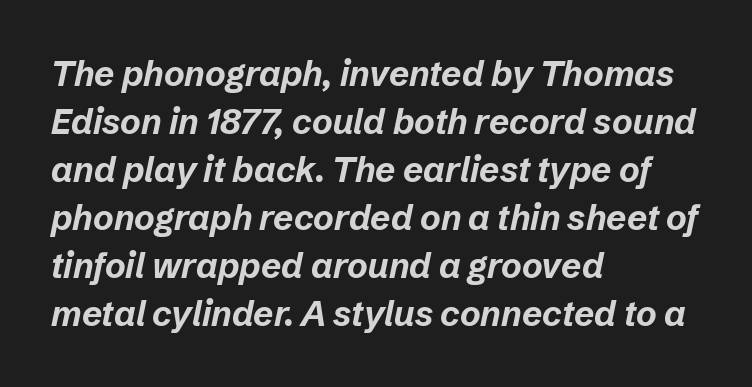
The words here are not underlined. The paragraph shown leans on its left margin. These lines sit exactly where default settings would place them. Quick note: italic.
